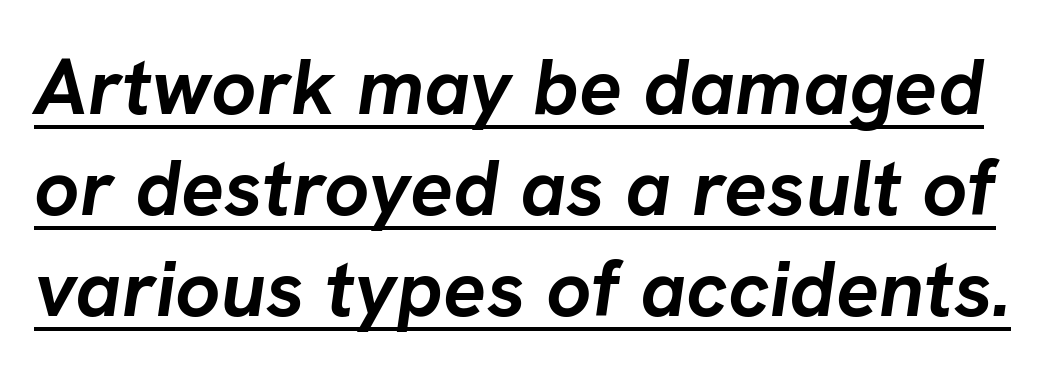
Q: Is the text bold? A: Yes.
Q: Is the text italic (slanted)? A: Yes, it leans right by about 8 degrees.
Q: Is the text underlined? A: Yes.
Q: Is the spacing between letters normal or unusually wide? A: Normal.
Q: Is the spacing between lines tight, normal or loose? A: Normal.
Q: Width (condensed, normal, or wide)? A: Normal.
Q: Stroke contrast? A: Low.
Q: x-height? A: Medium.
Q: Monospaced? A: No.
